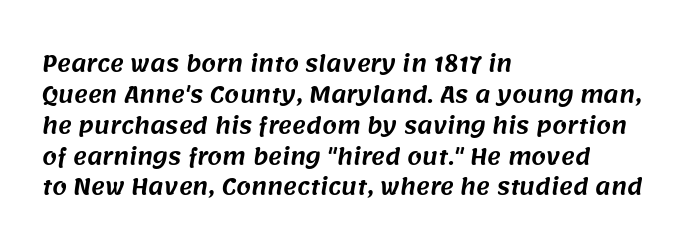
Q: Is the text underlined? A: No.
Q: How is the paragraph aligned? A: Left-aligned.
Q: Is the spacing between letters normal or unusually wide? A: Normal.
Q: Is the spacing between lines tight, normal or loose? A: Normal.
